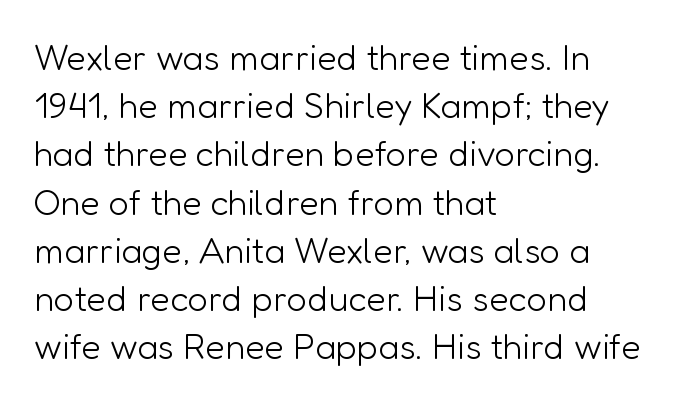
This is not heavy type; no bold has been used. No extra tracking has been applied to these lines. If you measured baseline to baseline, you'd find a middling distance. Does the lettering tilt? It doesn't — this is upright.
